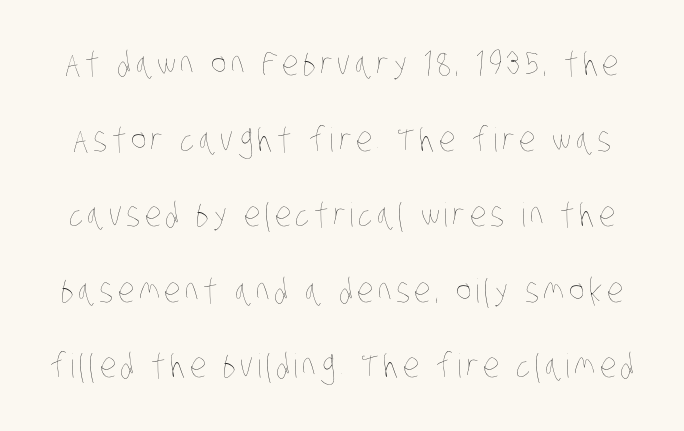
The image shows 33 px thin, condensed type; set loose line spacing (2.29x), not underlined; low stroke contrast and a large x-height.
